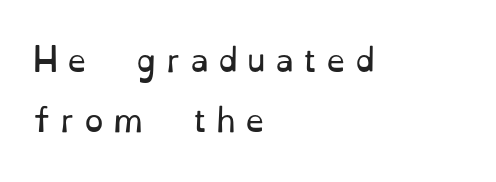
The image shows 31 px regular-weight type, upright; set left-aligned, loose line spacing (1.95x), unusually wide letter spacing (+0.3 em), not underlined; low stroke contrast and a small x-height.
